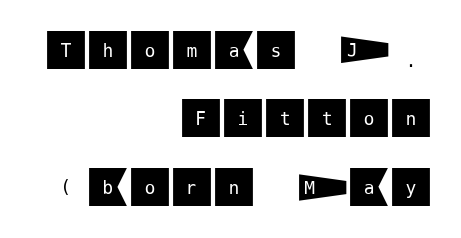
The image shows 43 px sans-serif type, upright; set right-aligned, normal line spacing (1.59x), normal letter spacing, not underlined; medium stroke contrast and a large x-height.
